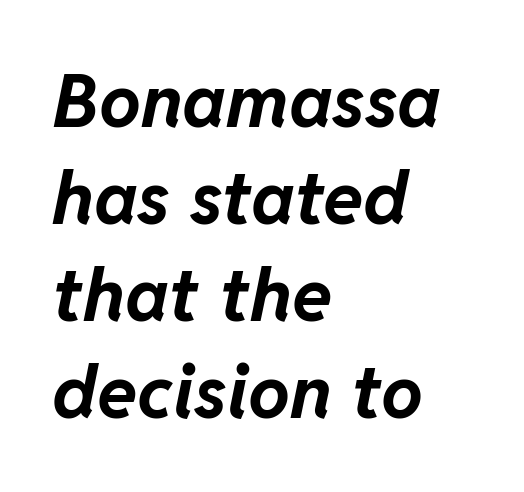
{"italic": "yes", "lean": "right", "slant_degrees": 11, "bold": "yes", "weight": "bold", "width": "normal", "stroke_contrast": "low", "x_height": "medium", "monospaced": "no", "underline": "no", "align": "left", "line_spacing": "normal", "line_spacing_ratio": 1.31, "letter_spacing": "normal", "letter_spacing_em": 0.0, "glyph_px": 74}
